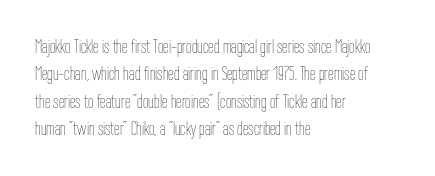
Caption: standard tracking, unaltered. Alignment: flush left. Line spacing here is normal. Weight: not bold — regular or lighter.
